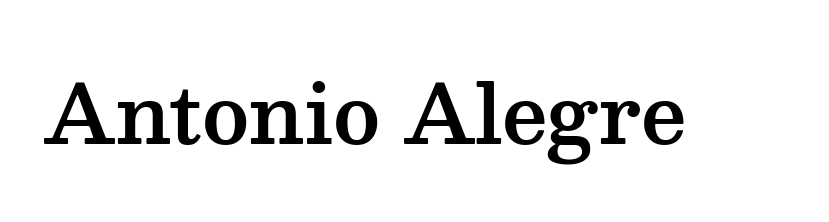
Q: Is the text italic (slanted)? A: No, it is upright.
Q: Is the typeface a serif or a sans-serif typeface? A: Serif.
Q: Is the text underlined? A: No.
Q: Is the spacing between letters normal or unusually wide? A: Normal.
Q: Width (condensed, normal, or wide)? A: Wide.
Q: Stroke contrast? A: Medium.
Q: x-height? A: Medium.
Q: Monospaced? A: No.
